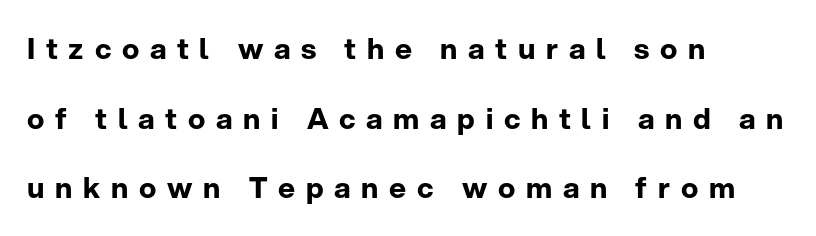
The image shows 29 px bold sans-serif type, upright; set left-aligned, loose line spacing (2.4x), unusually wide letter spacing (+0.37 em), not underlined; low stroke contrast and a medium x-height.
